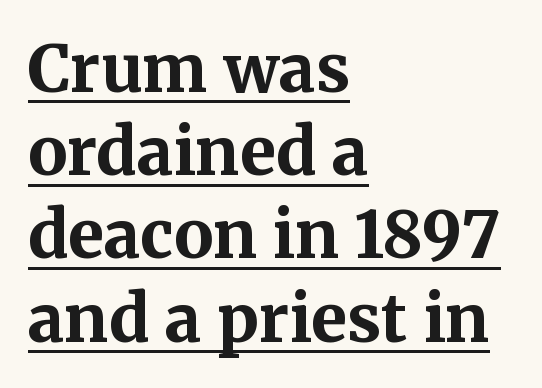
The image shows 65 px bold serif type, upright; set left-aligned, normal line spacing (1.28x), normal letter spacing, underlined; medium stroke contrast and a medium x-height.
